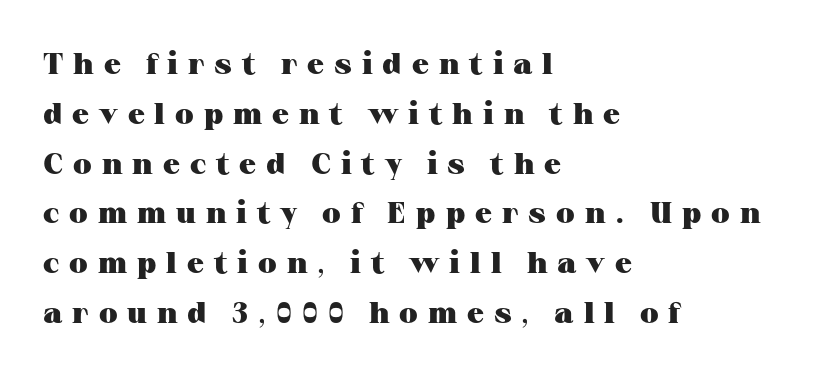
Q: Is the text bold? A: Yes.
Q: Is the text italic (slanted)? A: No, it is upright.
Q: Is the typeface a serif or a sans-serif typeface? A: Serif.
Q: Is the text underlined? A: No.
Q: How is the paragraph aligned? A: Left-aligned.
Q: Is the spacing between letters normal or unusually wide? A: Unusually wide.
Q: Is the spacing between lines tight, normal or loose? A: Normal.
Q: Width (condensed, normal, or wide)? A: Wide.
Q: Stroke contrast? A: Medium.
Q: x-height? A: Medium.
Q: Monospaced? A: No.
